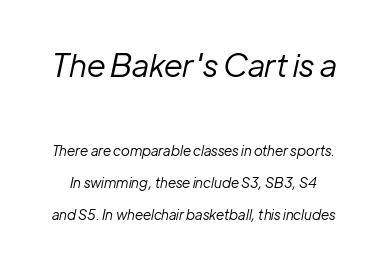
The image shows 32 px regular-weight type, italic (leaning right); set loose line spacing (2.29x), normal letter spacing, not underlined; the first (top) block is 2.29x larger; low stroke contrast and a medium x-height.
